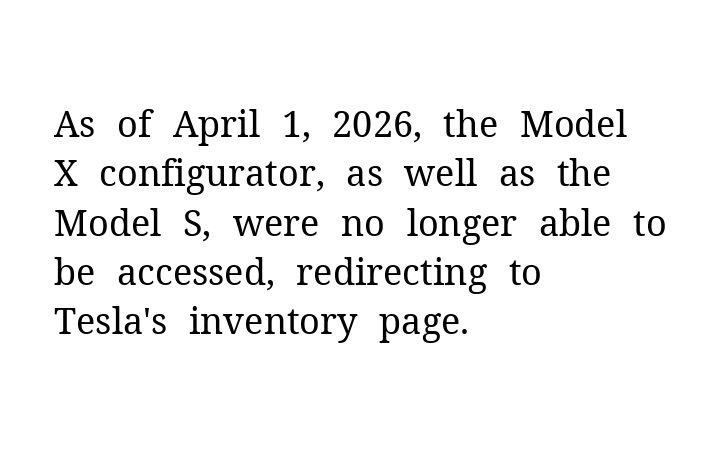
Q: Is the text bold? A: No.
Q: Is the text italic (slanted)? A: No, it is upright.
Q: Is the typeface a serif or a sans-serif typeface? A: Serif.
Q: Is the text underlined? A: No.
Q: How is the paragraph aligned? A: Left-aligned.
Q: Is the spacing between letters normal or unusually wide? A: Normal.
Q: Is the spacing between lines tight, normal or loose? A: Normal.
Q: Width (condensed, normal, or wide)? A: Normal.
Q: Stroke contrast? A: Medium.
Q: x-height? A: Medium.
Q: Monospaced? A: No.
